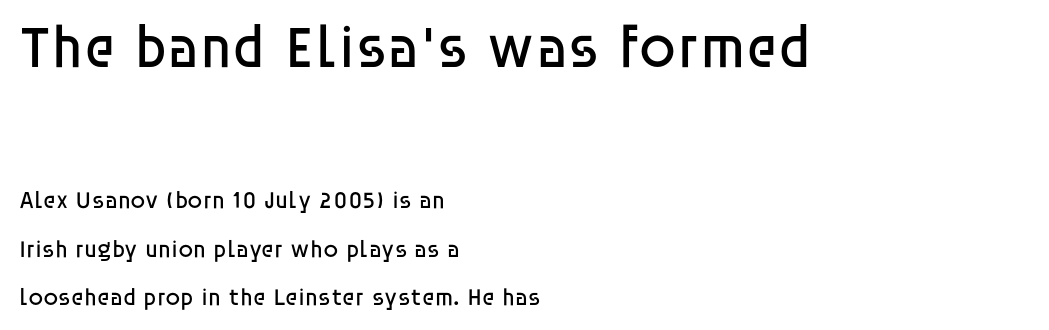
Vertically, the passage feels expansive, rows floating well apart. These lines are rendered in a variable-pitch font. The lines in this sample share a left origin and differ only in where they stop. The passage shown begins with its larger block and ends with its smaller one. Plain, unruled lines of type.
